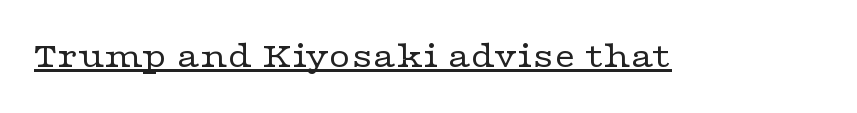
The image shows 37 px regular-weight, wide serif type, upright; set normal letter spacing, underlined; low stroke contrast and a medium x-height.
